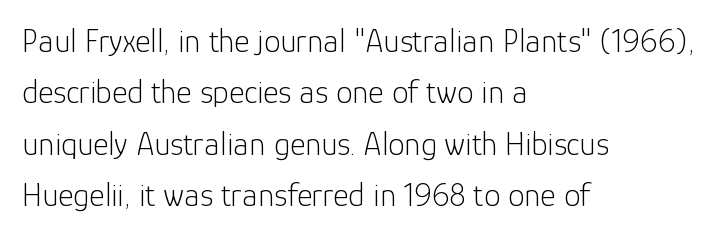
The face used here is proportionally spaced, like ordinary book or web type. The typeface chosen for these lines omits serifs. The passage shown is not bold in any degree. A clean baseline with only descenders dipping below it. The setting favours the left margin, as ordinary paragraphs usually do.
